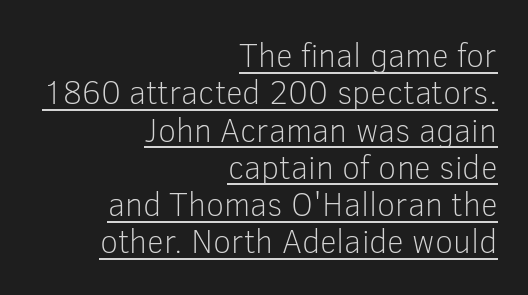
Stems and bowls with no extra thickness — not bold. Students, observe the line beneath the letters — that is underlining. Students, note that the glyphs here touch the page at normal intervals. Nope, not italic — everything's standing straight. You could barely slide anything between these rows. Does the copy run flush right? Yes — the right margin is perfectly even.
